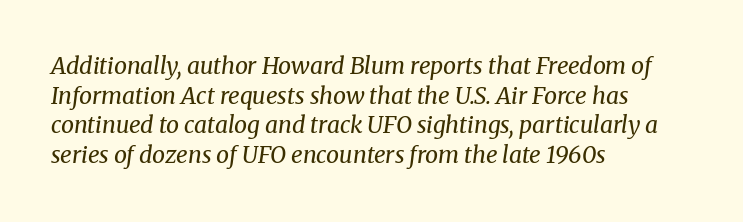
{"italic": "yes", "lean": "right", "slant_degrees": 8, "bold": "no", "underline": "no", "align": "left", "line_spacing": "normal", "line_spacing_ratio": 1.29, "letter_spacing": "normal", "letter_spacing_em": 0.0, "glyph_px": 23}
